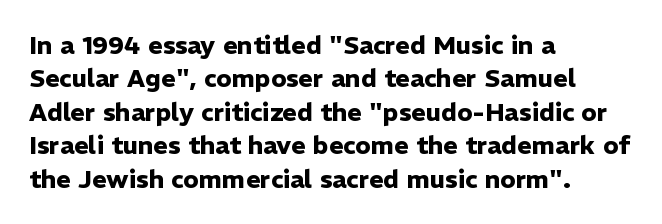
{"italic": "no", "bold": "yes", "underline": "no", "align": "left", "line_spacing": "normal", "line_spacing_ratio": 1.34, "letter_spacing": "normal", "letter_spacing_em": 0.0, "glyph_px": 25}
